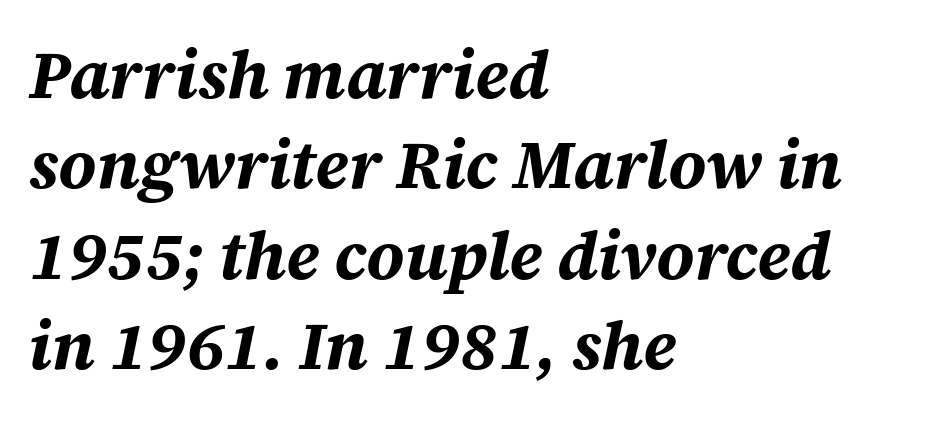
These lines sit exactly where default settings would place them. Weight check: bold — yes, fully. One-word summary of the alignment: left. No extra tracking has been applied to these lines.
